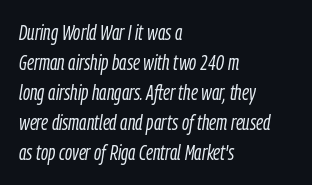
Weight: not bold — regular or lighter. Caption: standard tracking, unaltered. The font's italic variant was chosen for this text. Lines of text with bare space underneath.
